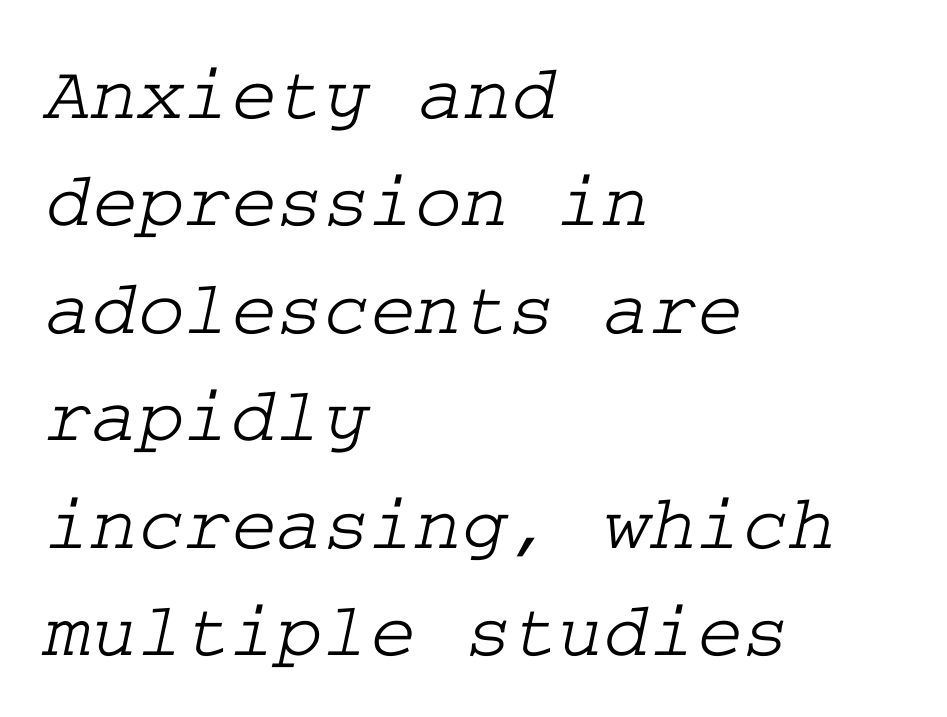
The image shows 79 px wide serif type; set left-aligned, normal line spacing (1.36x), normal letter spacing, not underlined; low stroke contrast and a medium x-height.
